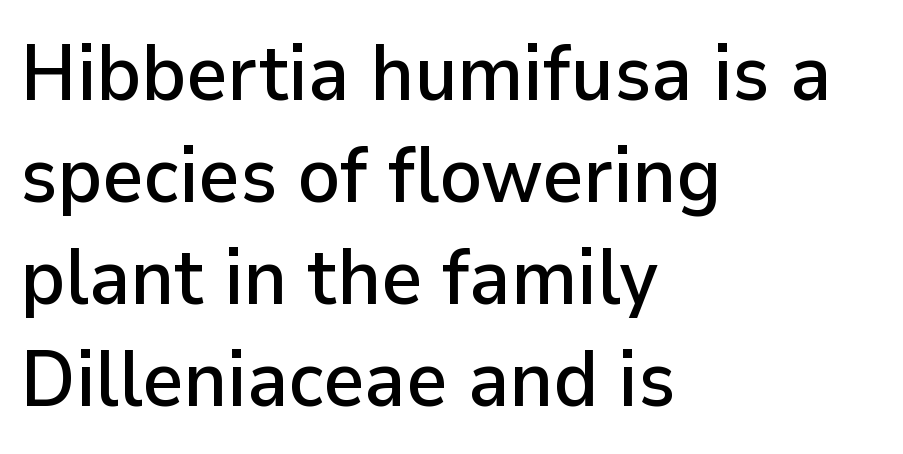
Q: Is the text italic (slanted)? A: No, it is upright.
Q: Is the typeface a serif or a sans-serif typeface? A: Sans-serif.
Q: Is the text underlined? A: No.
Q: How is the paragraph aligned? A: Left-aligned.
Q: Is the spacing between letters normal or unusually wide? A: Normal.
Q: Is the spacing between lines tight, normal or loose? A: Normal.
Q: Width (condensed, normal, or wide)? A: Normal.
Q: Stroke contrast? A: Low.
Q: x-height? A: Medium.
Q: Monospaced? A: No.
